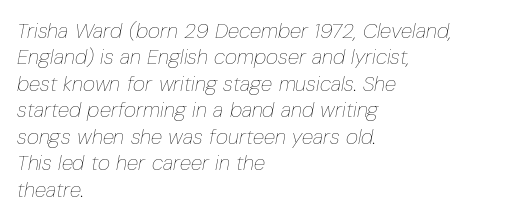
Q: Is the text bold? A: No.
Q: Is the text italic (slanted)? A: Yes, it leans right by about 10 degrees.
Q: Is the text underlined? A: No.
Q: How is the paragraph aligned? A: Left-aligned.
Q: Is the spacing between letters normal or unusually wide? A: Normal.
Q: Is the spacing between lines tight, normal or loose? A: Normal.
